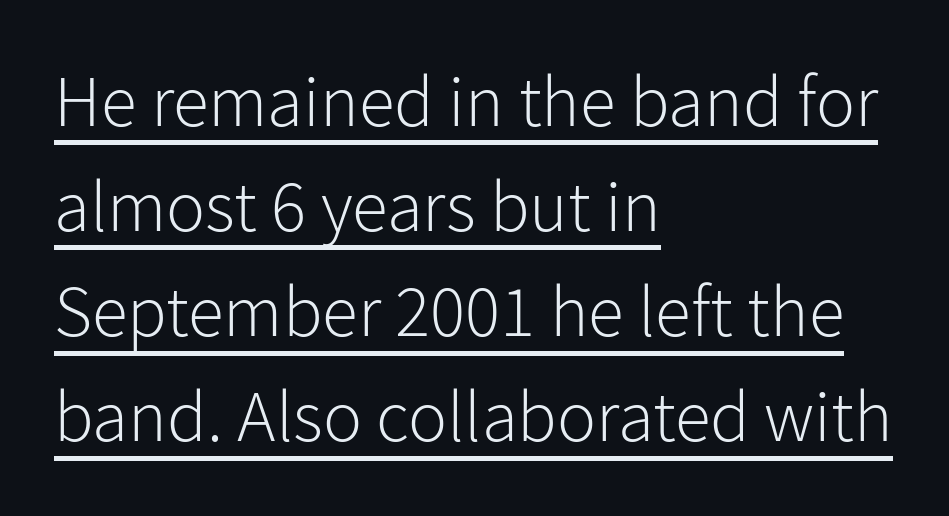
Q: Is the text bold? A: No.
Q: Is the text italic (slanted)? A: No, it is upright.
Q: Is the typeface a serif or a sans-serif typeface? A: Sans-serif.
Q: Is the text underlined? A: Yes.
Q: How is the paragraph aligned? A: Left-aligned.
Q: Is the spacing between letters normal or unusually wide? A: Normal.
Q: Is the spacing between lines tight, normal or loose? A: Normal.
Q: Width (condensed, normal, or wide)? A: Normal.
Q: Stroke contrast? A: Low.
Q: x-height? A: Medium.
Q: Monospaced? A: No.
